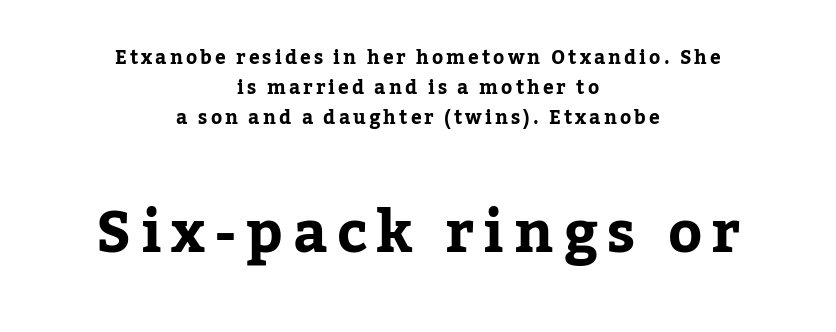
{"serif": "yes", "italic": "no", "bold": "yes", "weight": "bold", "width": "normal", "stroke_contrast": "low", "x_height": "medium", "monospaced": "no", "underline": "no", "align": "center", "line_spacing": "normal", "line_spacing_ratio": 1.57, "larger_block": "second", "size_ratio": 3.05, "glyph_px": 58}
